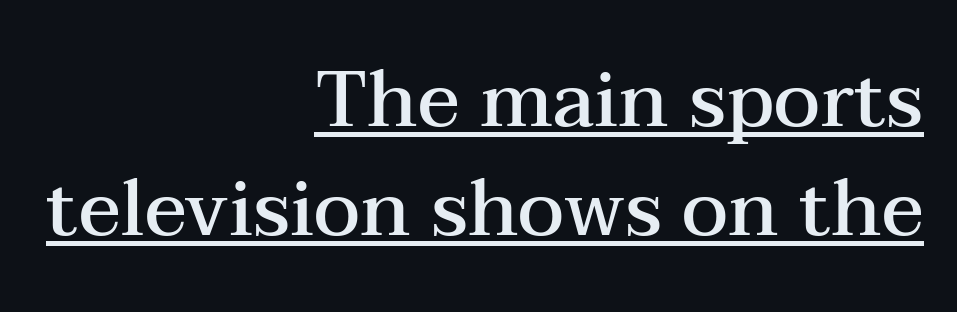
The image shows 78 px semibold, wide serif type, upright; set right-aligned, normal line spacing (1.4x), normal letter spacing, underlined; medium stroke contrast and a medium x-height.
